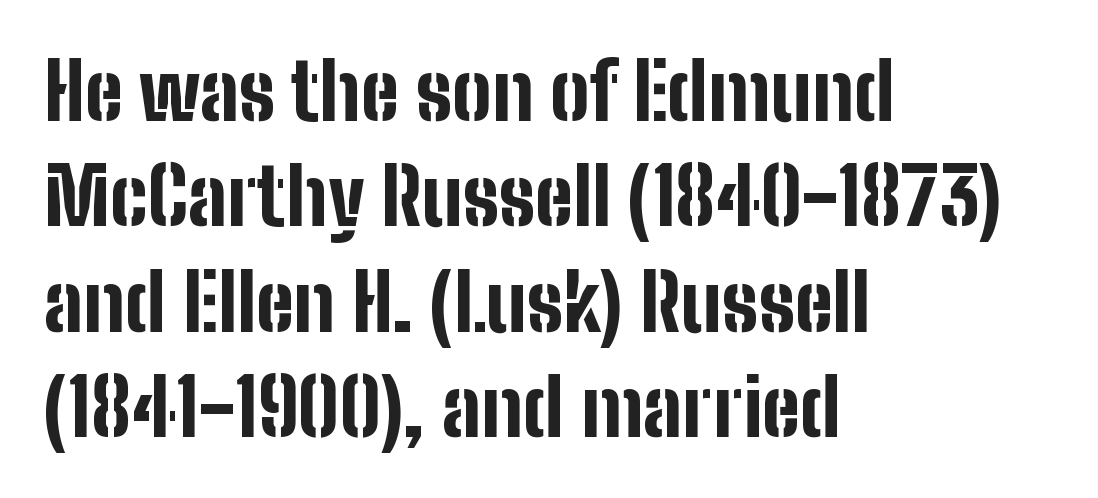
The image shows 78 px bold, condensed sans-serif type, upright; set left-aligned, normal line spacing (1.35x), normal letter spacing, not underlined; low stroke contrast and a medium x-height.
